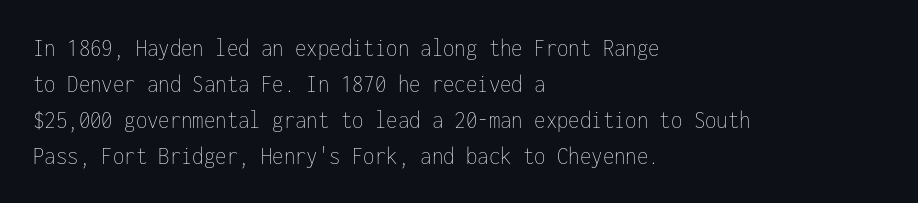
The image shows 26 px text type, upright; set left-aligned, normal line spacing (1.39x), normal letter spacing, not underlined.
